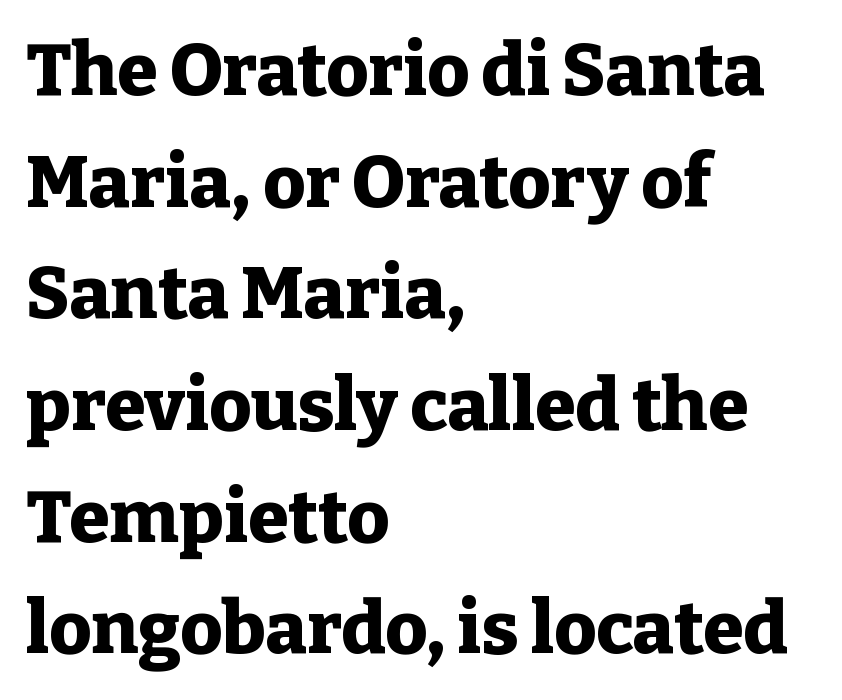
{"serif": "yes", "italic": "no", "bold": "yes", "weight": "heavy", "width": "normal", "stroke_contrast": "low", "x_height": "medium", "monospaced": "no", "underline": "no", "align": "left", "line_spacing": "normal", "line_spacing_ratio": 1.53, "letter_spacing": "normal", "letter_spacing_em": 0.0, "glyph_px": 73}
